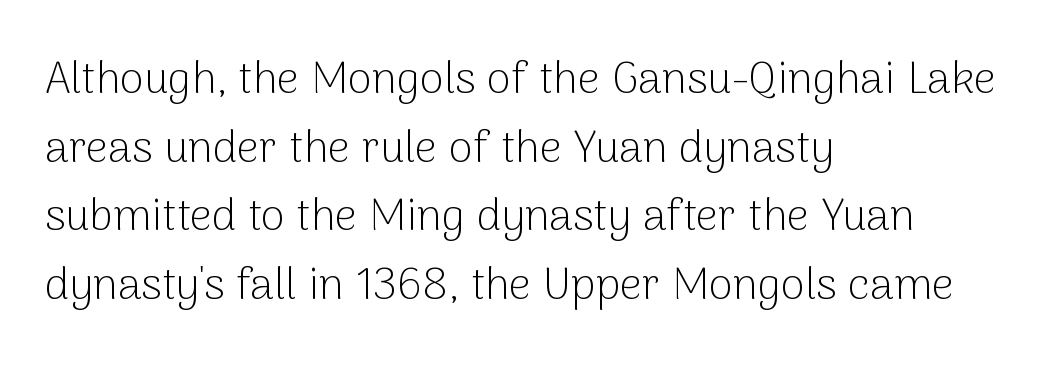
{"serif": "no", "italic": "no", "bold": "no", "weight": "light", "width": "normal", "stroke_contrast": "low", "x_height": "medium", "monospaced": "no", "underline": "no", "align": "left", "line_spacing": "normal", "line_spacing_ratio": 1.56, "letter_spacing": "normal", "letter_spacing_em": 0.0, "glyph_px": 44}
